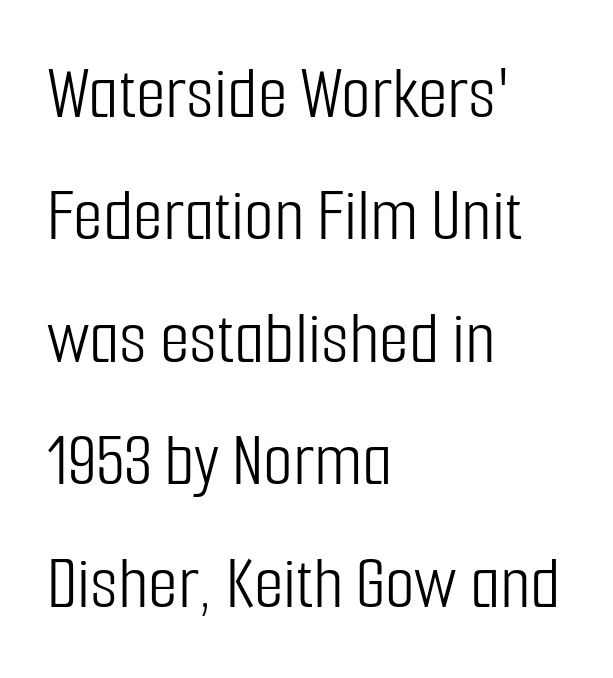
{"serif": "no", "italic": "no", "bold": "no", "weight": "light", "width": "condensed", "stroke_contrast": "low", "x_height": "medium", "monospaced": "no", "underline": "no", "align": "left", "line_spacing": "normal", "line_spacing_ratio": 1.59, "letter_spacing": "normal", "letter_spacing_em": 0.0, "glyph_px": 77}
